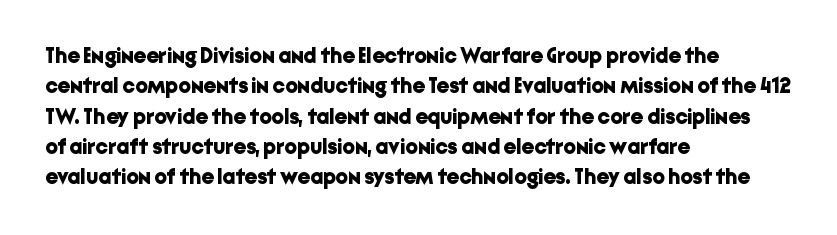
Q: Is the text bold? A: Yes.
Q: Is the text italic (slanted)? A: No, it is upright.
Q: Is the text underlined? A: No.
Q: How is the paragraph aligned? A: Left-aligned.
Q: Is the spacing between letters normal or unusually wide? A: Normal.
Q: Is the spacing between lines tight, normal or loose? A: Normal.
